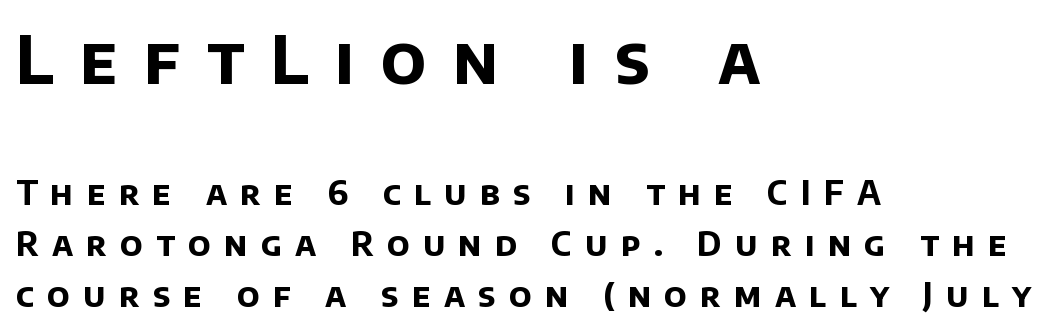
Q: Is the text bold? A: Yes.
Q: Is the typeface a serif or a sans-serif typeface? A: Sans-serif.
Q: Is the text underlined? A: No.
Q: How is the paragraph aligned? A: Left-aligned.
Q: Is the spacing between letters normal or unusually wide? A: Unusually wide.
Q: Is the spacing between lines tight, normal or loose? A: Normal.
Q: Which block of text is set in a larger size, the first (top) or the second (bottom)? A: The first (top) one.
Q: Width (condensed, normal, or wide)? A: Normal.
Q: Stroke contrast? A: Low.
Q: x-height? A: Large.
Q: Monospaced? A: No.
